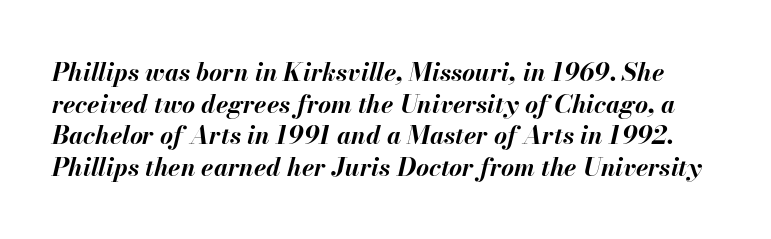
{"italic": "yes", "lean": "right", "slant_degrees": 13, "bold": "yes", "underline": "no", "line_spacing": "normal", "line_spacing_ratio": 1.27, "letter_spacing": "normal", "letter_spacing_em": 0.0, "glyph_px": 25}
